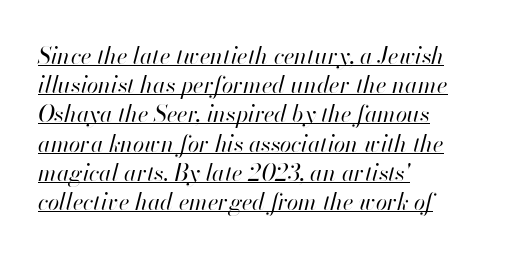
Q: Is the text bold? A: No.
Q: Is the text italic (slanted)? A: Yes, it leans right by about 13 degrees.
Q: Is the text underlined? A: Yes.
Q: How is the paragraph aligned? A: Left-aligned.
Q: Is the spacing between letters normal or unusually wide? A: Normal.
Q: Is the spacing between lines tight, normal or loose? A: Normal.
